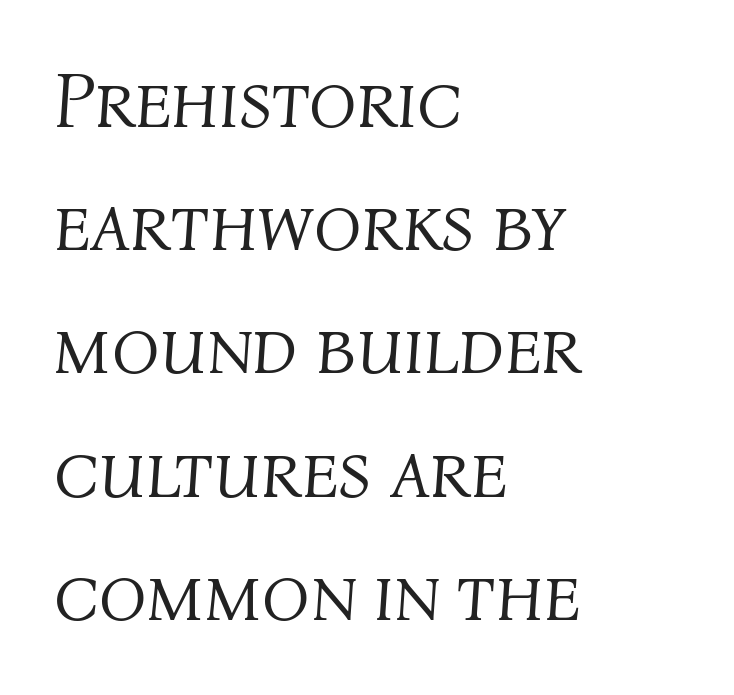
Q: Is the text bold? A: No.
Q: Is the text italic (slanted)? A: Yes, it leans right by about 4 degrees.
Q: Is the text underlined? A: No.
Q: How is the paragraph aligned? A: Left-aligned.
Q: Is the spacing between letters normal or unusually wide? A: Normal.
Q: Is the spacing between lines tight, normal or loose? A: Normal.
Q: Width (condensed, normal, or wide)? A: Normal.
Q: Stroke contrast? A: Medium.
Q: x-height? A: Medium.
Q: Monospaced? A: No.
